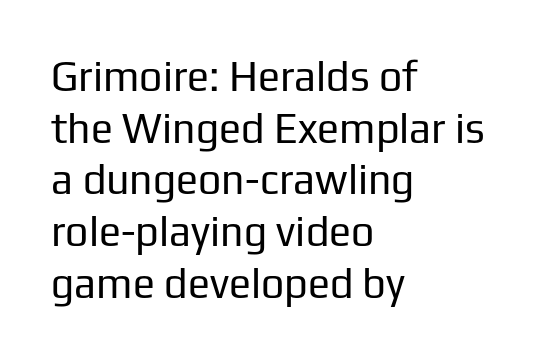
{"serif": "no", "italic": "no", "bold": "no", "weight": "regular", "width": "normal", "stroke_contrast": "low", "x_height": "medium", "monospaced": "no", "underline": "no", "align": "left", "line_spacing": "normal", "line_spacing_ratio": 1.26, "letter_spacing": "normal", "letter_spacing_em": 0.0, "glyph_px": 41}
